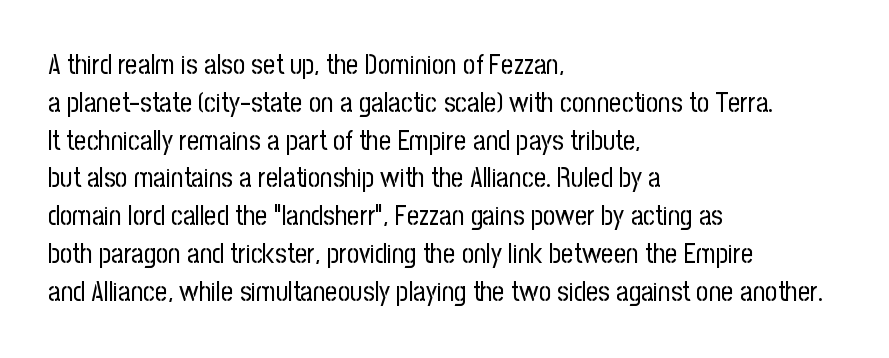
Q: Is the text bold? A: No.
Q: Is the text italic (slanted)? A: No, it is upright.
Q: Is the text underlined? A: No.
Q: How is the paragraph aligned? A: Left-aligned.
Q: Is the spacing between letters normal or unusually wide? A: Normal.
Q: Is the spacing between lines tight, normal or loose? A: Normal.
